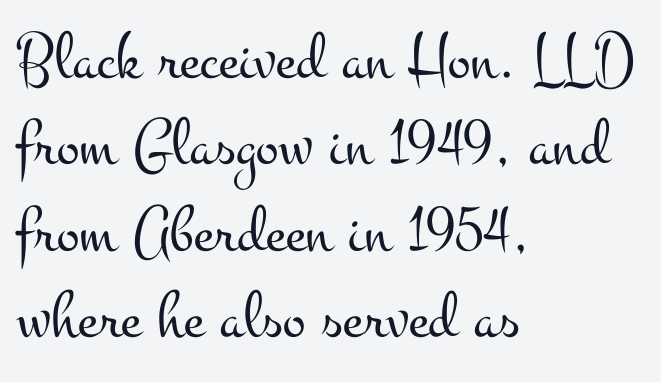
The image shows 68 px light, wide type; set left-aligned, normal line spacing (1.27x), normal letter spacing, not underlined; medium stroke contrast and a small x-height.
